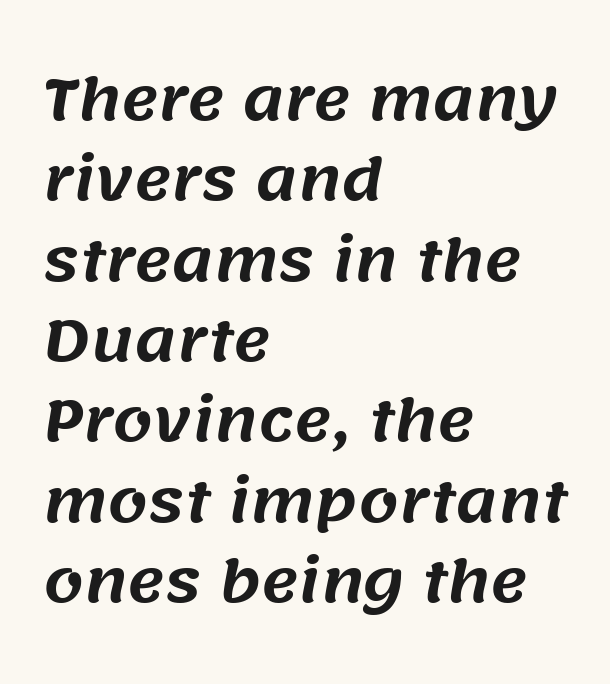
Q: Is the typeface a serif or a sans-serif typeface? A: Sans-serif.
Q: Is the text underlined? A: No.
Q: How is the paragraph aligned? A: Left-aligned.
Q: Is the spacing between letters normal or unusually wide? A: Normal.
Q: Is the spacing between lines tight, normal or loose? A: Normal.
Q: Width (condensed, normal, or wide)? A: Normal.
Q: Stroke contrast? A: Medium.
Q: x-height? A: Large.
Q: Monospaced? A: No.
